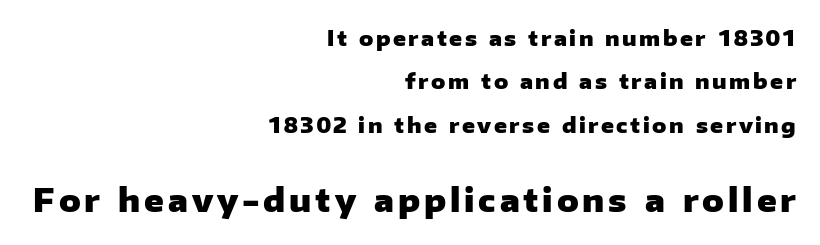
{"serif": "no", "italic": "no", "bold": "yes", "weight": "heavy", "width": "normal", "stroke_contrast": "low", "x_height": "medium", "monospaced": "no", "underline": "no", "align": "right", "line_spacing": "loose", "line_spacing_ratio": 2.06, "larger_block": "second", "size_ratio": 1.52, "glyph_px": 32}
